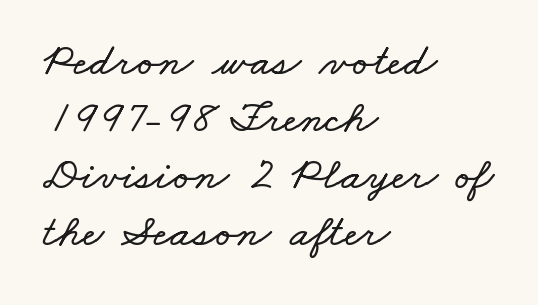
Observe the ordinary spacing: letters are neighbours, not strangers. Character widths vary here, with narrow letters taking less room than wide ones. The strip under each line holds only bare page. Horizontal alignment here is leftward, the default for most running prose.
